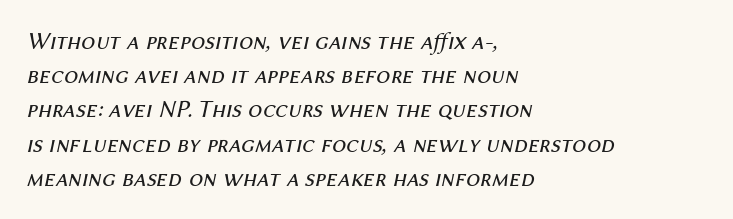
Does the leading feel generous? No, just average. Underline: absent. Students, note that the glyphs here touch the page at normal intervals. A student would call this left alignment; a typographer would say flush left, rag right.
